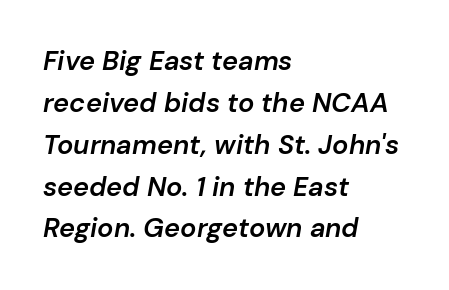
Q: Is the text bold? A: Semi-bold.
Q: Is the text italic (slanted)? A: Yes, it leans right by about 10 degrees.
Q: Is the text underlined? A: No.
Q: How is the paragraph aligned? A: Left-aligned.
Q: Is the spacing between letters normal or unusually wide? A: Normal.
Q: Is the spacing between lines tight, normal or loose? A: Normal.
